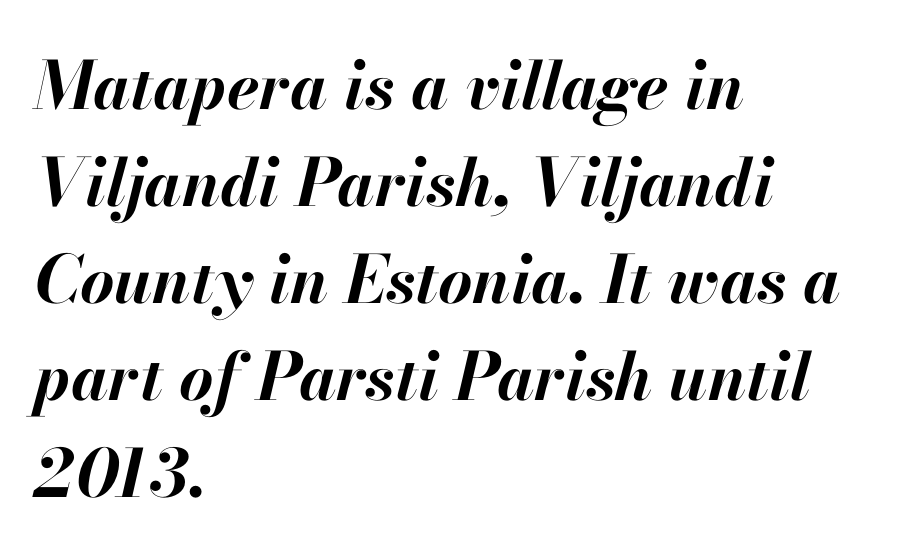
Each row of text sits above clean, open space. The face used here is proportionally spaced, like ordinary book or web type. Vertical spacing — default. Strong, thick strokes mark this as bold type. Glyph-to-glyph distance matches everyday printed text.
